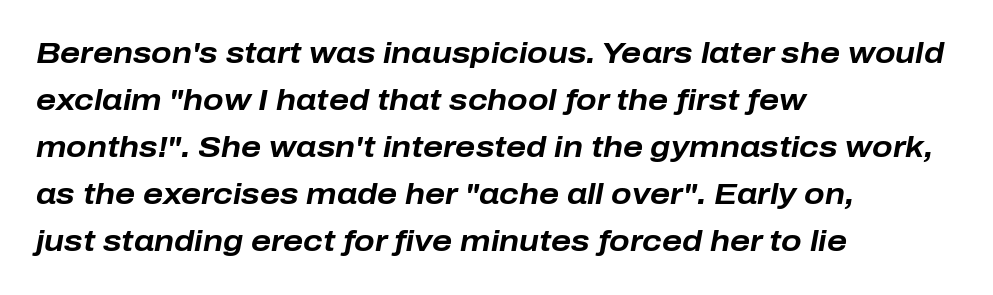
{"italic": "yes", "lean": "right", "slant_degrees": 10, "bold": "yes", "weight": "bold", "width": "normal", "stroke_contrast": "low", "x_height": "medium", "monospaced": "no", "underline": "no", "align": "left", "line_spacing": "normal", "line_spacing_ratio": 1.57, "letter_spacing": "normal", "letter_spacing_em": 0.0, "glyph_px": 30}
